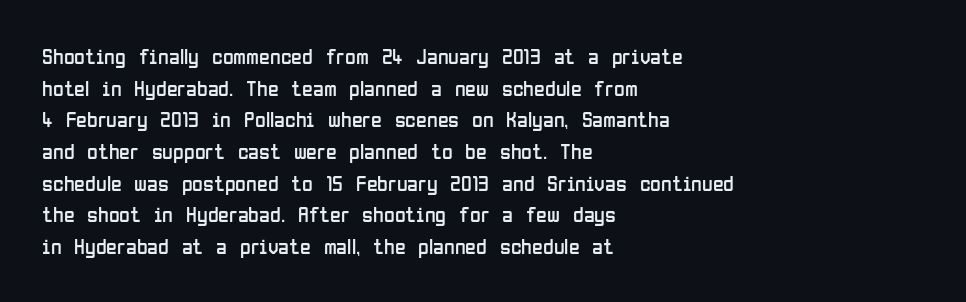
The image shows 22 px text type, upright; set left-aligned, normal line spacing (1.44x), normal letter spacing, not underlined.
